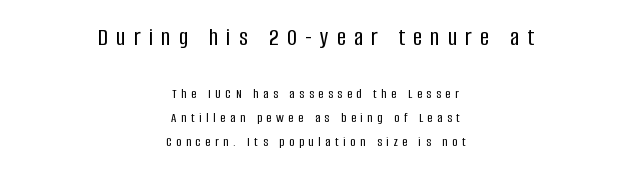
{"italic": "no", "underline": "no", "align": "center", "line_spacing_ratio": 1.72, "letter_spacing": "wide", "letter_spacing_em": 0.33, "larger_block": "first", "size_ratio": 1.79, "glyph_px": 25}
